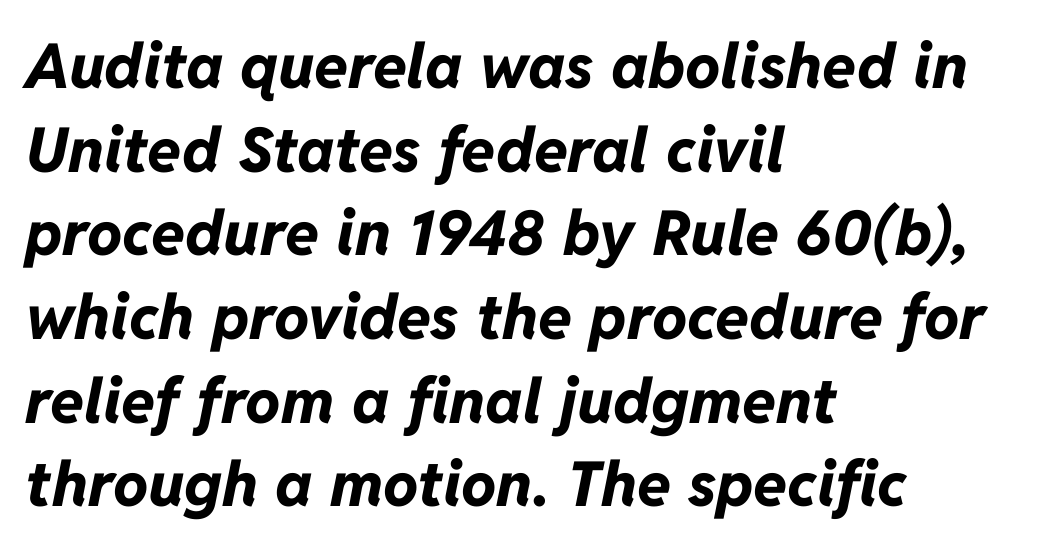
No extra tracking has been applied to these lines. The typesetting leans heavy: a genuine bold. Looks like regular typesetting: each glyph gets only the width it needs. Is there much room between lines? A standard amount, neither cramped nor airy. The lettering tilts uniformly, giving the passage an italic look. Descenders hang freely into open space.
